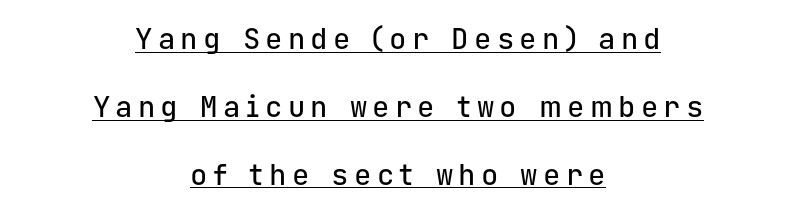
In terms of posture, this sample is upright. These lines are rendered in a fixed-pitch font. The designer dialed line spacing up above the default. If you folded the block vertically in half, each line would mirror itself in length.
